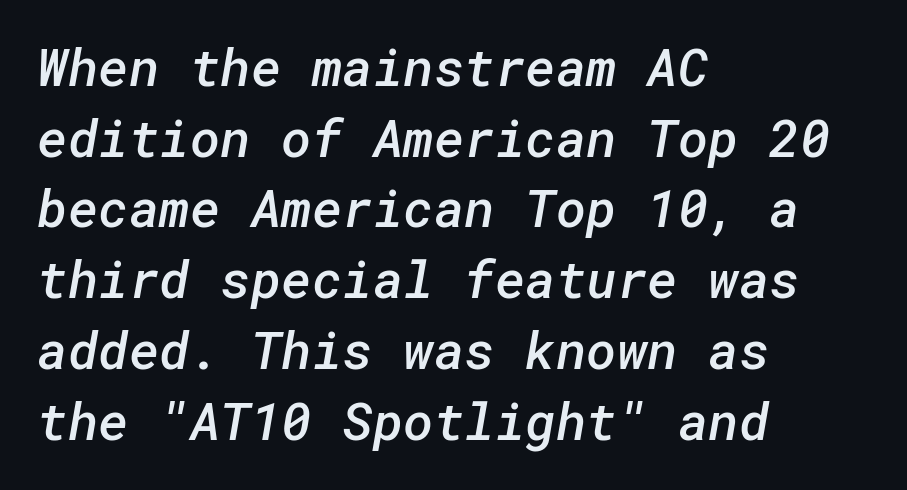
Q: Is the text bold? A: Semi-bold.
Q: Is the typeface a serif or a sans-serif typeface? A: Sans-serif.
Q: Is the text underlined? A: No.
Q: How is the paragraph aligned? A: Left-aligned.
Q: Is the spacing between letters normal or unusually wide? A: Normal.
Q: Is the spacing between lines tight, normal or loose? A: Normal.
Q: Width (condensed, normal, or wide)? A: Normal.
Q: Stroke contrast? A: Low.
Q: x-height? A: Medium.
